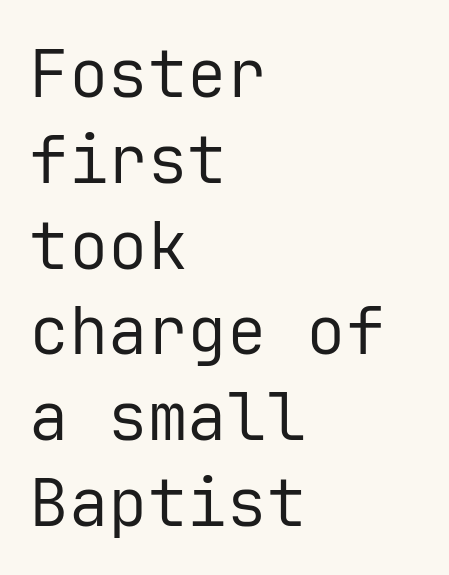
The image shows 66 px regular-weight sans-serif type, upright, monospaced; set left-aligned, normal line spacing (1.3x), normal letter spacing, not underlined; low stroke contrast and a medium x-height.
